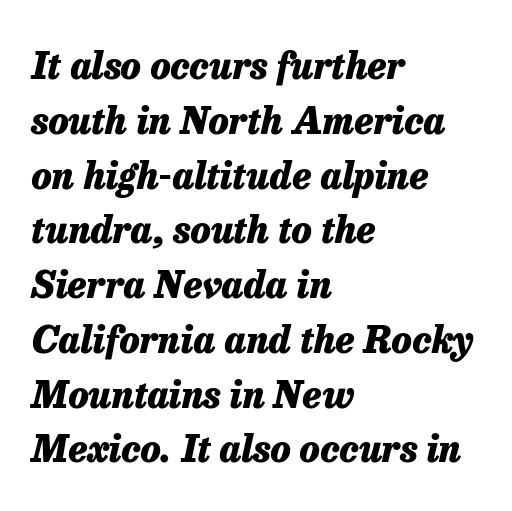
Q: Is the text bold? A: Yes.
Q: Is the text italic (slanted)? A: Yes, it leans right by about 13 degrees.
Q: Is the text underlined? A: No.
Q: How is the paragraph aligned? A: Left-aligned.
Q: Is the spacing between letters normal or unusually wide? A: Normal.
Q: Is the spacing between lines tight, normal or loose? A: Normal.
Q: Width (condensed, normal, or wide)? A: Normal.
Q: Stroke contrast? A: Low.
Q: x-height? A: Medium.
Q: Monospaced? A: No.
